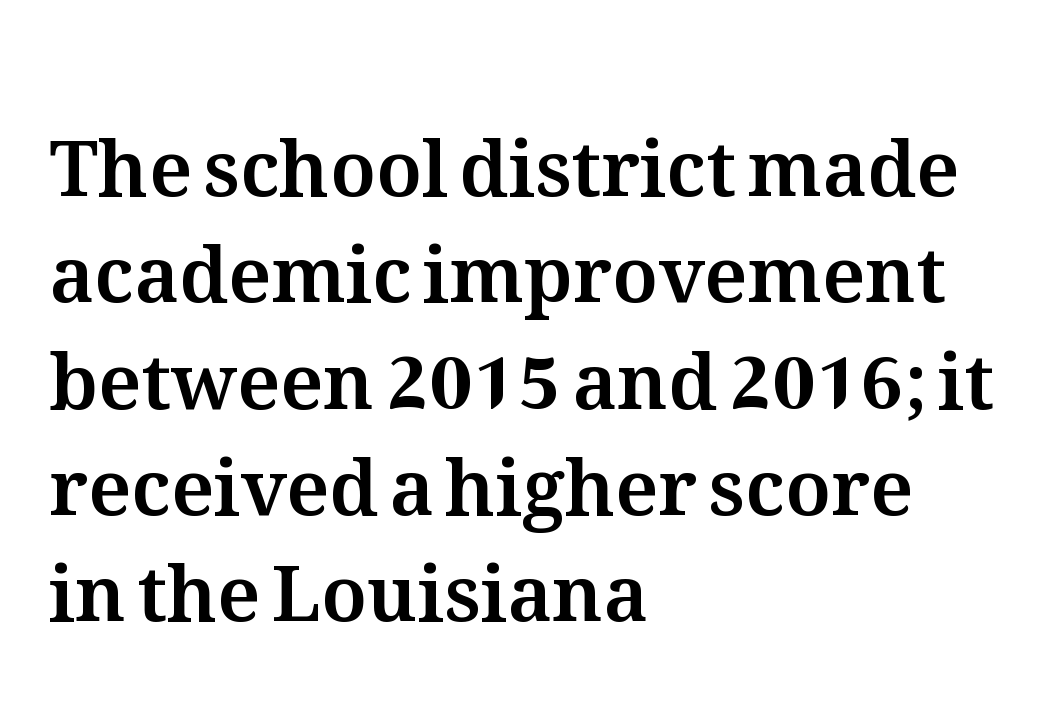
Q: Is the text italic (slanted)? A: No, it is upright.
Q: Is the text underlined? A: No.
Q: How is the paragraph aligned? A: Left-aligned.
Q: Is the spacing between letters normal or unusually wide? A: Normal.
Q: Is the spacing between lines tight, normal or loose? A: Normal.
Q: Width (condensed, normal, or wide)? A: Normal.
Q: Stroke contrast? A: Medium.
Q: x-height? A: Medium.
Q: Monospaced? A: No.
